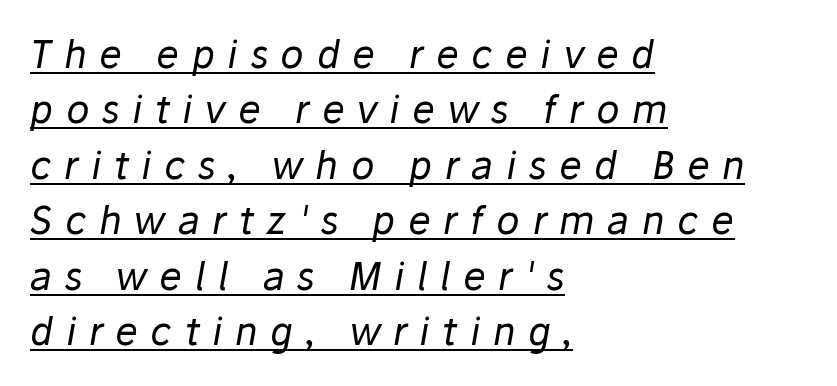
{"italic": "yes", "lean": "right", "slant_degrees": 10, "bold": "no", "weight": "regular", "width": "normal", "stroke_contrast": "low", "x_height": "medium", "monospaced": "no", "underline": "yes", "align": "left", "line_spacing": "normal", "line_spacing_ratio": 1.46, "letter_spacing": "wide", "letter_spacing_em": 0.33, "glyph_px": 38}
